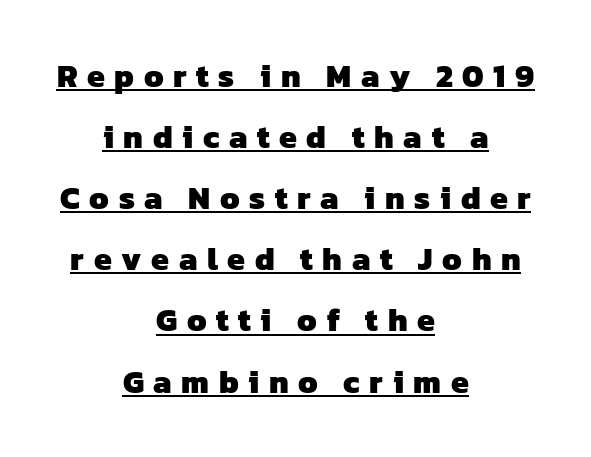
Think of a printed novel: that variable character pitch is what you see here. This sample uses a sans-serif face. The lettering is marked with a stroke running underneath it. The leading is generous, giving the passage an open texture. The typesetter chose a symmetrical, centered arrangement here.
